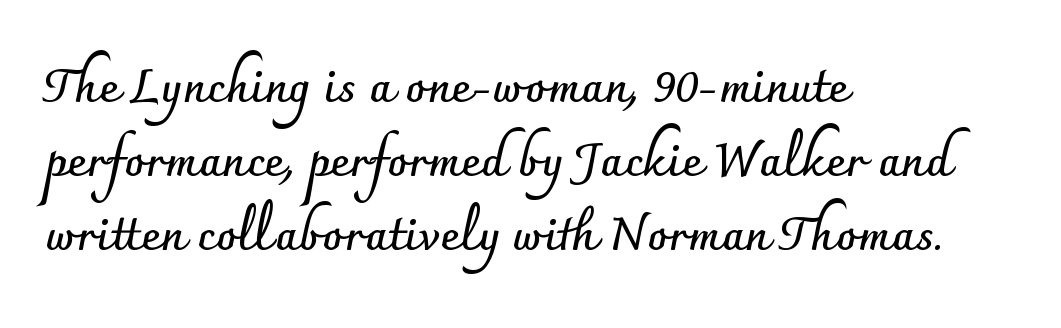
{"serif": "no", "bold": "yes", "weight": "semibold", "width": "normal", "stroke_contrast": "low", "x_height": "small", "monospaced": "no", "underline": "no", "align": "left", "line_spacing": "normal", "line_spacing_ratio": 1.57, "letter_spacing": "normal", "letter_spacing_em": 0.0, "glyph_px": 47}
